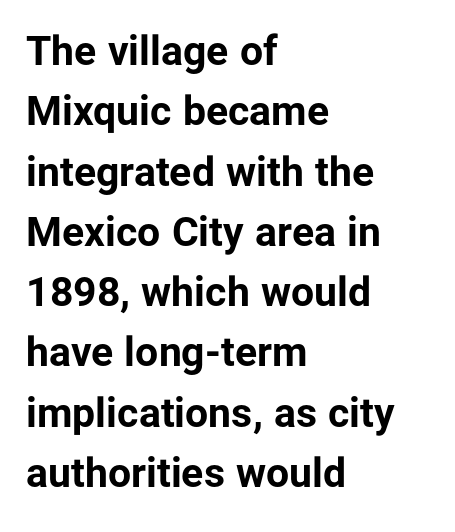
{"serif": "no", "italic": "no", "bold": "yes", "weight": "bold", "width": "normal", "stroke_contrast": "low", "x_height": "medium", "monospaced": "no", "underline": "no", "align": "left", "line_spacing": "normal", "line_spacing_ratio": 1.47, "letter_spacing": "normal", "letter_spacing_em": 0.0, "glyph_px": 41}
